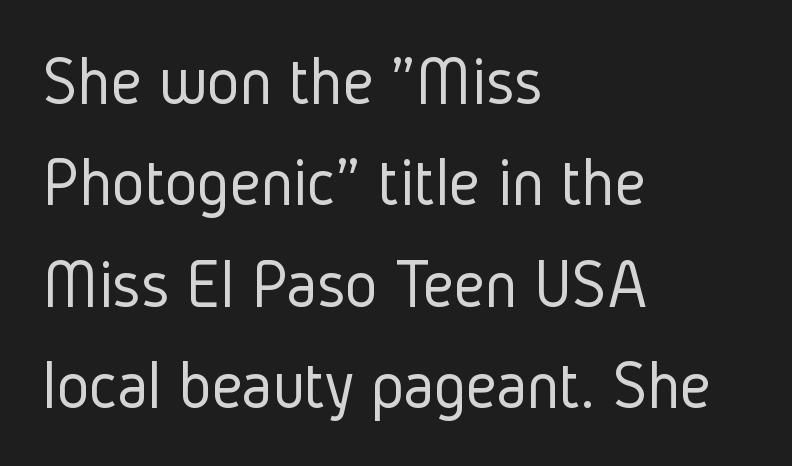
Just letters on the line, the space beneath them empty. Is the block centered? No — it sits flush against the left margin. How would I describe the line gaps? Plain and ordinary. Note the varied advance widths — an 'i' is clearly narrower than an 'm'.
